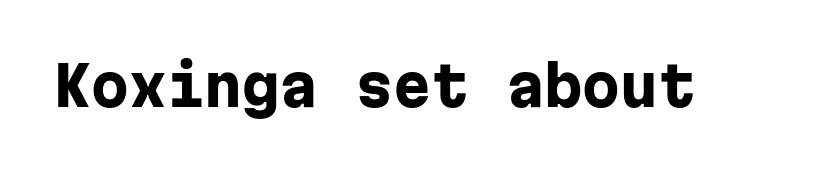
Q: Is the text bold? A: Yes.
Q: Is the text italic (slanted)? A: No, it is upright.
Q: Is the typeface a serif or a sans-serif typeface? A: Sans-serif.
Q: Is the text underlined? A: No.
Q: Is the spacing between letters normal or unusually wide? A: Normal.
Q: Width (condensed, normal, or wide)? A: Normal.
Q: Stroke contrast? A: Low.
Q: x-height? A: Medium.
Q: Monospaced? A: Yes.
